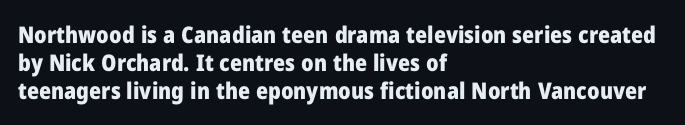
The image shows 23 px bold type, upright; set left-aligned, line spacing 1.22x, normal letter spacing, not underlined.
